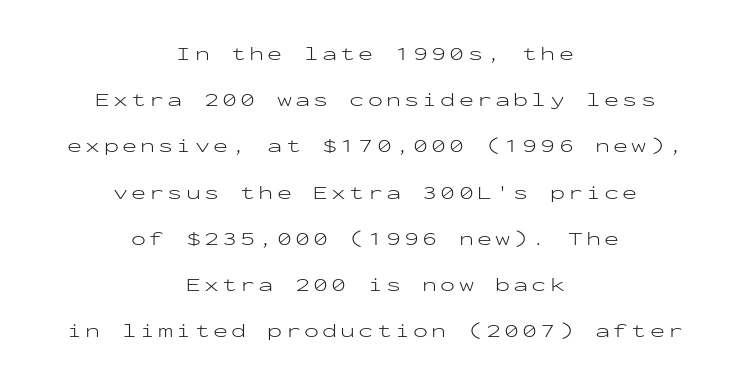
The lettering holds an erect, upright posture throughout. Stroke thickness stays within the range of a standard reading face or lighter. The lines are quadded center. The space directly below the letters is spotless. Regarding leading, the lines here are spaced well apart.
